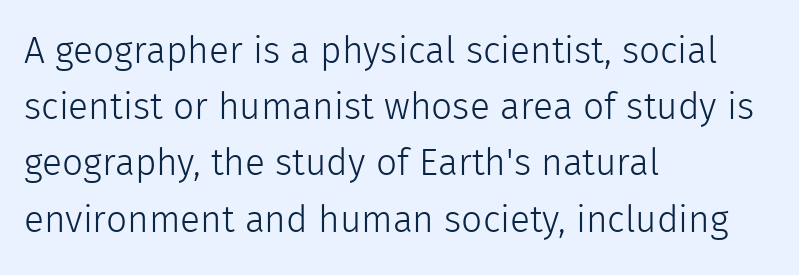
{"serif": "no", "italic": "no", "bold": "no", "weight": "light", "width": "normal", "x_height": "medium", "monospaced": "no", "underline": "no", "align": "left", "line_spacing": "normal", "line_spacing_ratio": 1.52, "letter_spacing": "normal", "letter_spacing_em": 0.0, "glyph_px": 37}
